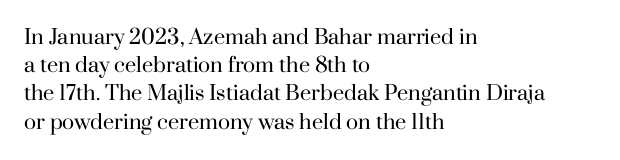
Nobody drew a line under any word here. When letters stand straight like this, we call the style roman or upright. The lines sit at an ordinary, default distance from one another. Summary of weight: not heavy and not bold.
